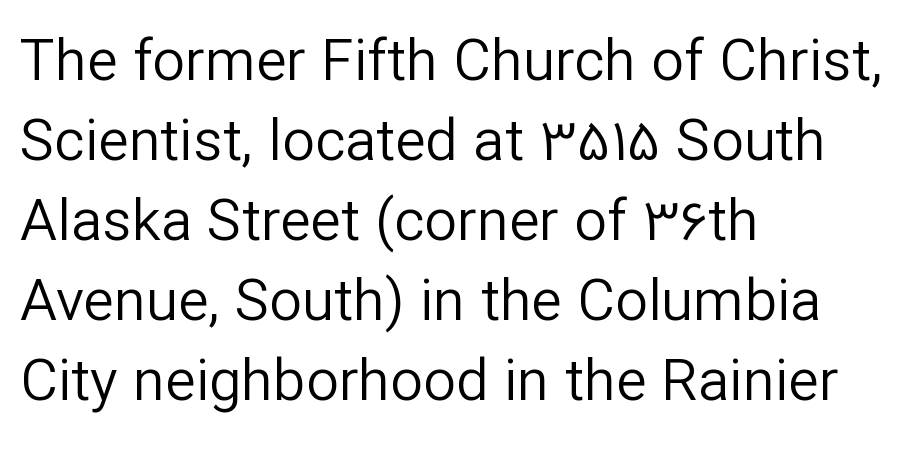
The image shows 58 px regular-weight sans-serif type, upright; set left-aligned, normal line spacing (1.38x), normal letter spacing, not underlined; low stroke contrast and a medium x-height.
